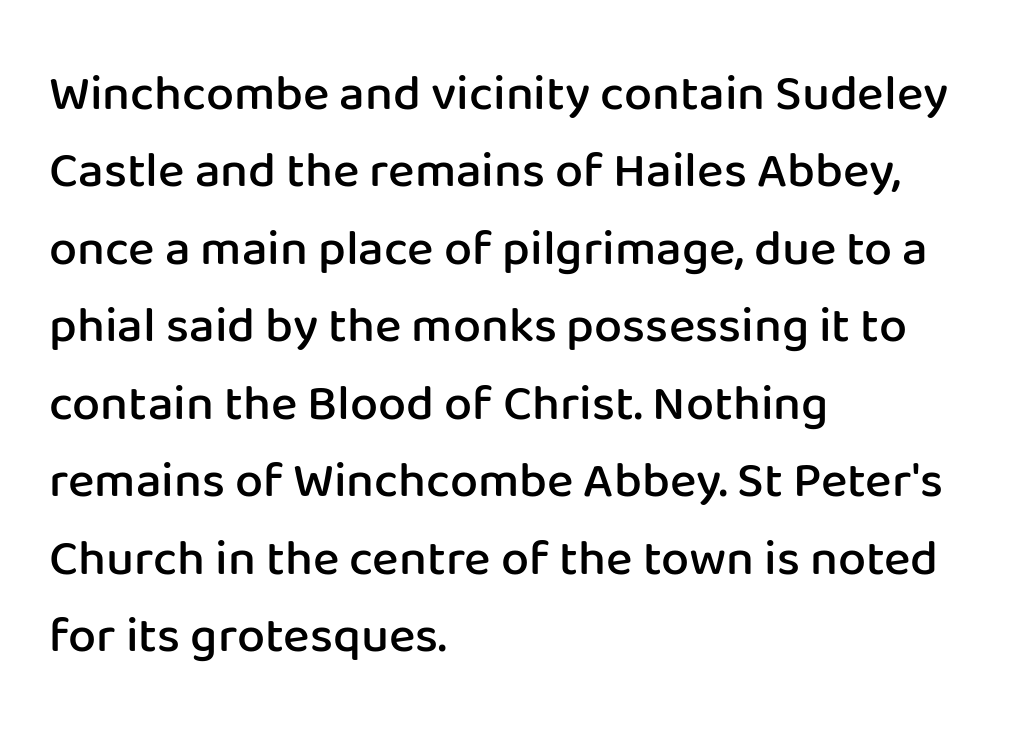
The image shows 50 px semibold sans-serif type, upright; set left-aligned, normal line spacing (1.55x), normal letter spacing, not underlined; low stroke contrast and a medium x-height.
